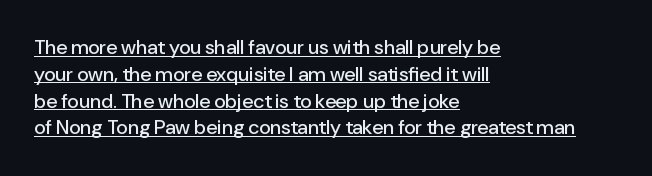
The image shows 20 px text type, upright; set left-aligned, normal line spacing (1.34x), normal letter spacing, underlined.
